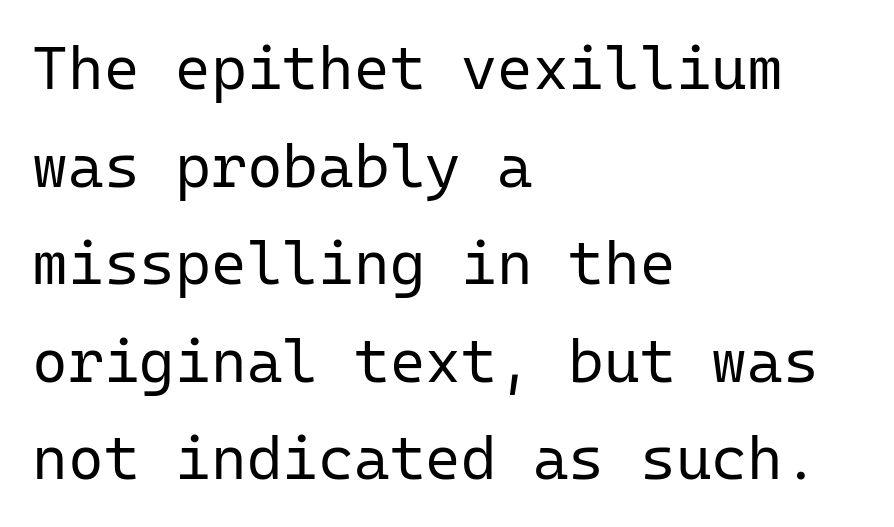
Nothing unusual about the tracking: characters are spaced as the font intends. Tall strokes in this sample are plumb rather than angled. Is there much room between lines? A standard amount, neither cramped nor airy. Monospaced: the letters line up in strict vertical columns. Quick note: underline off. One-word summary of the alignment: left.
